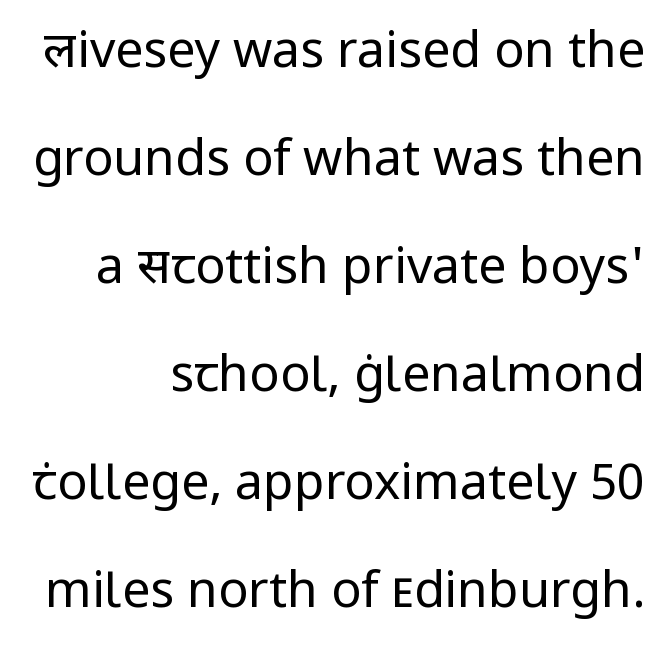
{"serif": "no", "italic": "no", "bold": "no", "weight": "regular", "width": "normal", "stroke_contrast": "low", "x_height": "medium", "monospaced": "no", "underline": "no", "line_spacing": "loose", "line_spacing_ratio": 2.16, "letter_spacing": "normal", "letter_spacing_em": 0.0, "glyph_px": 50}
